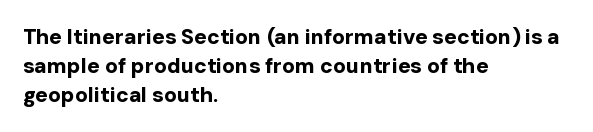
Q: Is the text bold? A: Yes.
Q: Is the text italic (slanted)? A: No, it is upright.
Q: Is the text underlined? A: No.
Q: How is the paragraph aligned? A: Left-aligned.
Q: Is the spacing between letters normal or unusually wide? A: Normal.
Q: Is the spacing between lines tight, normal or loose? A: Normal.
